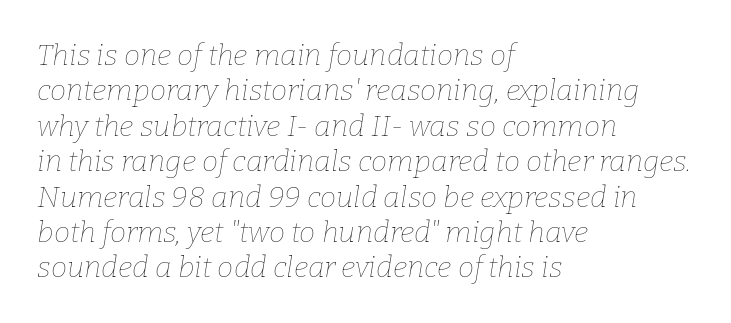
The image shows 29 px thin type, italic (leaning right); set left-aligned, line spacing 1.22x, normal letter spacing, not underlined; low stroke contrast and a medium x-height.
